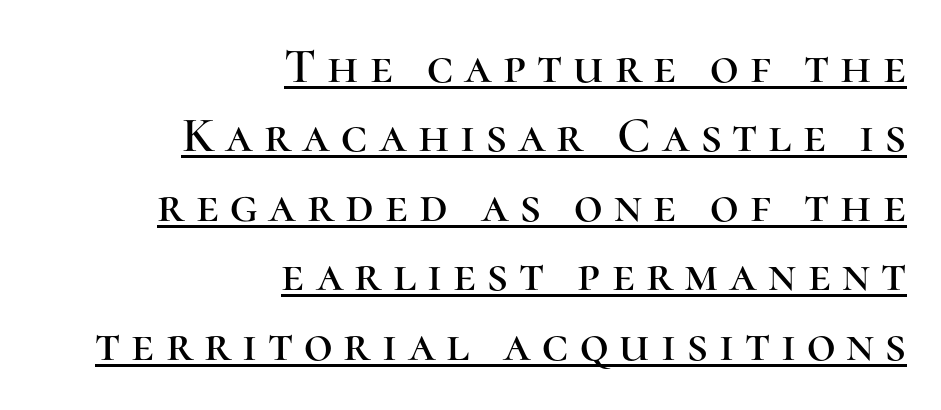
Q: Is the text italic (slanted)? A: No, it is upright.
Q: Is the typeface a serif or a sans-serif typeface? A: Serif.
Q: Is the text underlined? A: Yes.
Q: How is the paragraph aligned? A: Right-aligned.
Q: Is the spacing between letters normal or unusually wide? A: Unusually wide.
Q: Is the spacing between lines tight, normal or loose? A: Normal.
Q: Width (condensed, normal, or wide)? A: Normal.
Q: Stroke contrast? A: High.
Q: x-height? A: Medium.
Q: Monospaced? A: No.
